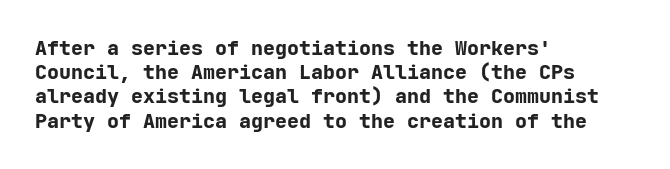
The image shows 20 px bold type, upright; set left-aligned, line spacing 1.21x, normal letter spacing, not underlined.
